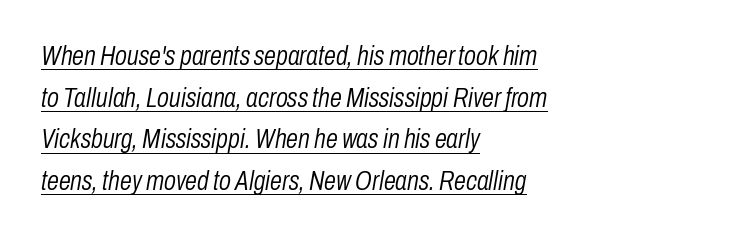
The image shows 27 px text type, italic (leaning right); set left-aligned, normal line spacing (1.54x), normal letter spacing, underlined.
